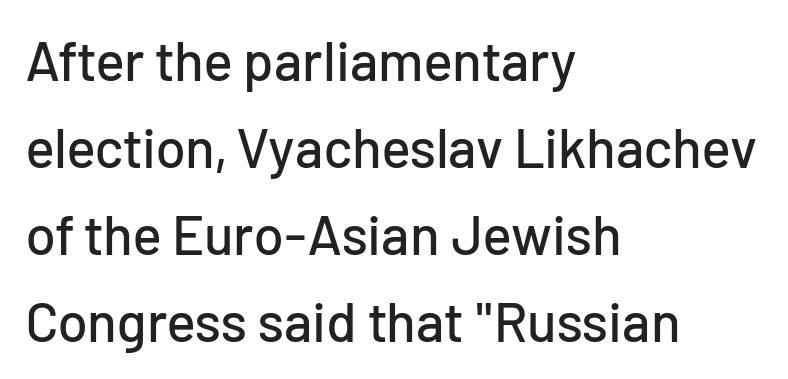
The line texture is even and compact thanks to regular tracking. Nope, not italic — everything's standing straight. What's the leading like? Ordinary, nothing unusual. A bare baseline throughout the passage.
